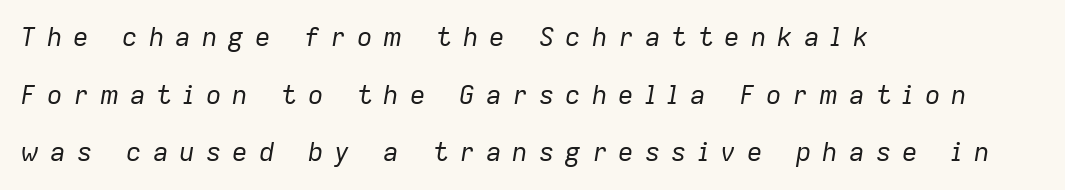
Caption: multi-line text, flush left, ragged right. A typesetter would call this leading open, well beyond the default. The text carries the slant typical of an italic or oblique font. The passage shown has open, widely tracked lettering throughout. The letters look calm and open, with moderate or lighter stems. A bare baseline throughout the passage.
